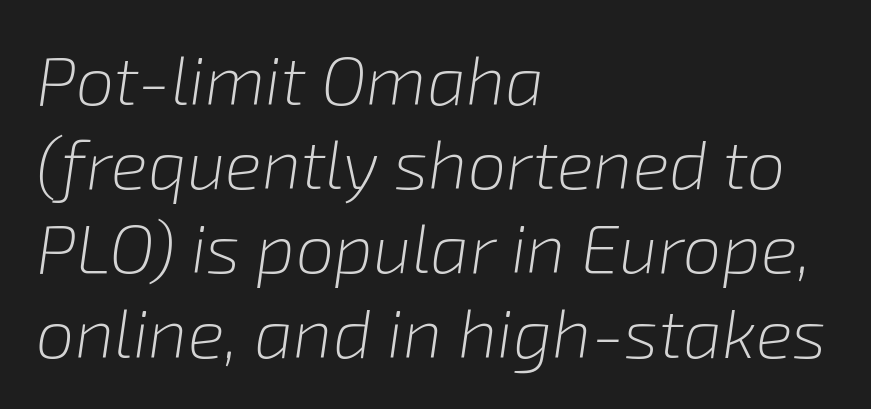
Q: Is the text bold? A: No.
Q: Is the text italic (slanted)? A: Yes, it leans right by about 8 degrees.
Q: Is the text underlined? A: No.
Q: How is the paragraph aligned? A: Left-aligned.
Q: Is the spacing between letters normal or unusually wide? A: Normal.
Q: Width (condensed, normal, or wide)? A: Normal.
Q: Stroke contrast? A: Low.
Q: x-height? A: Medium.
Q: Monospaced? A: No.
